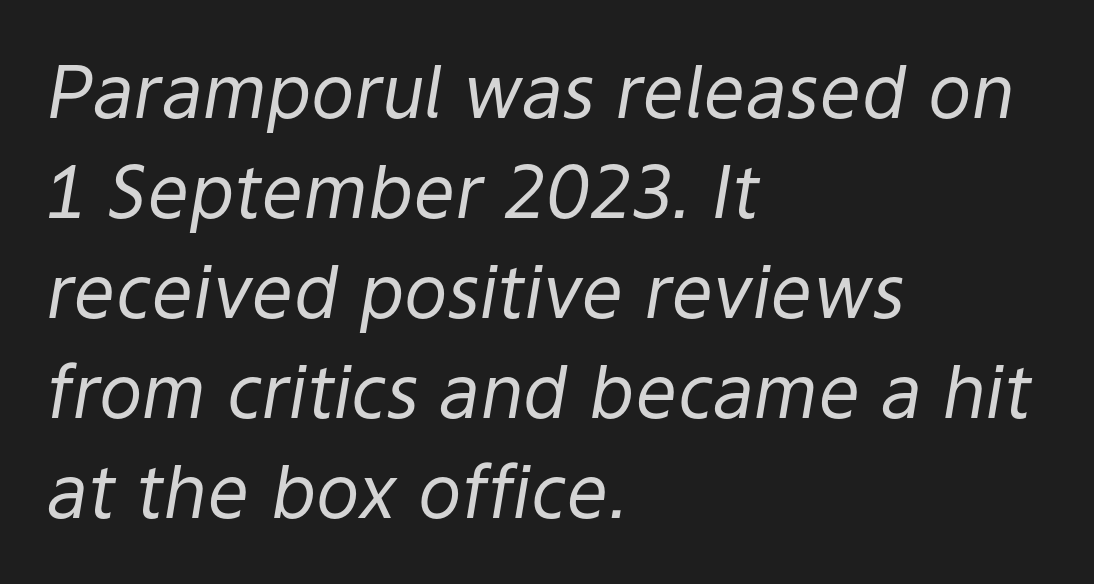
{"italic": "yes", "lean": "right", "slant_degrees": 9, "bold": "no", "weight": "regular", "width": "normal", "stroke_contrast": "low", "x_height": "medium", "monospaced": "no", "underline": "no", "align": "left", "line_spacing": "normal", "line_spacing_ratio": 1.37, "letter_spacing": "normal", "letter_spacing_em": 0.0, "glyph_px": 73}
